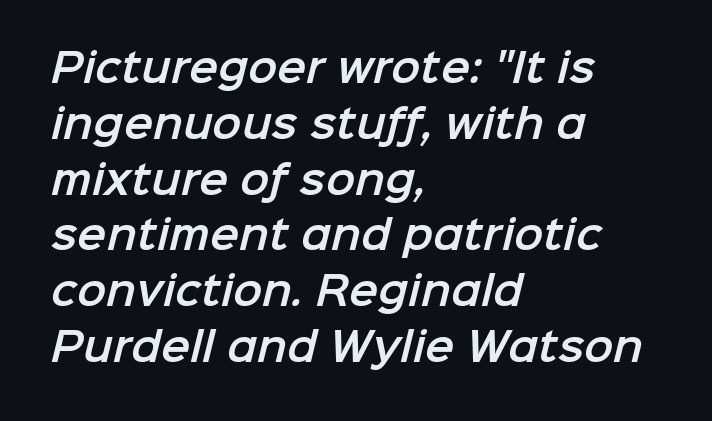
{"serif": "no", "width": "normal", "stroke_contrast": "low", "x_height": "medium", "monospaced": "no", "underline": "no", "align": "left", "line_spacing": "normal", "line_spacing_ratio": 1.43, "letter_spacing": "normal", "letter_spacing_em": 0.0, "glyph_px": 39}
